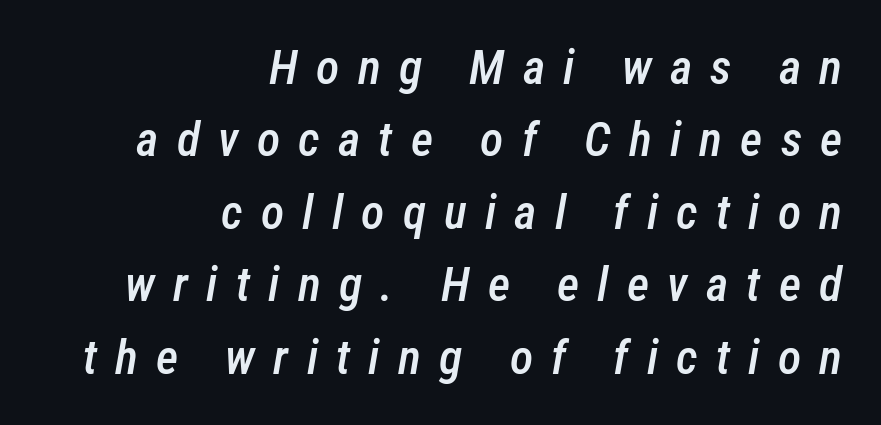
{"italic": "yes", "lean": "right", "slant_degrees": 12, "bold": "semi", "weight": "semibold", "width": "condensed", "stroke_contrast": "low", "x_height": "medium", "monospaced": "no", "underline": "no", "align": "right", "line_spacing": "normal", "line_spacing_ratio": 1.51, "letter_spacing": "wide", "letter_spacing_em": 0.38, "glyph_px": 48}
